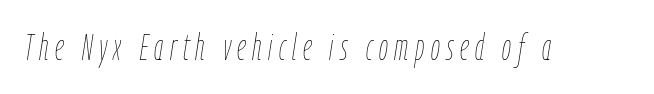
Q: Is the text bold? A: No.
Q: Is the text italic (slanted)? A: Yes, it leans right by about 9 degrees.
Q: Is the text underlined? A: No.
Q: Width (condensed, normal, or wide)? A: Condensed.
Q: Stroke contrast? A: Low.
Q: x-height? A: Medium.
Q: Monospaced? A: No.
